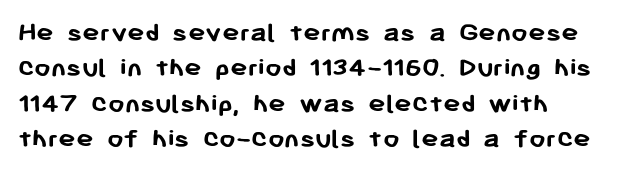
Q: Is the text bold? A: Yes.
Q: Is the text italic (slanted)? A: No, it is upright.
Q: Is the typeface a serif or a sans-serif typeface? A: Sans-serif.
Q: Is the text underlined? A: No.
Q: How is the paragraph aligned? A: Left-aligned.
Q: Is the spacing between letters normal or unusually wide? A: Normal.
Q: Width (condensed, normal, or wide)? A: Normal.
Q: Stroke contrast? A: Low.
Q: x-height? A: Medium.
Q: Monospaced? A: No.
